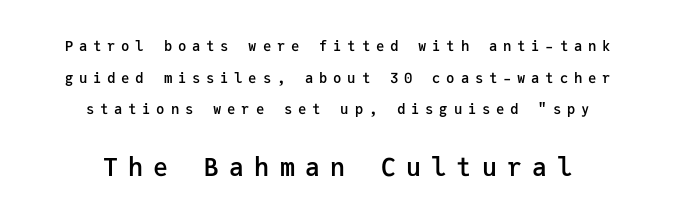
Q: Is the text bold? A: Semi-bold.
Q: Is the text italic (slanted)? A: No, it is upright.
Q: Is the text underlined? A: No.
Q: How is the paragraph aligned? A: Centered.
Q: Is the spacing between letters normal or unusually wide? A: Unusually wide.
Q: Is the spacing between lines tight, normal or loose? A: Loose.
Q: Which block of text is set in a larger size, the first (top) or the second (bottom)? A: The second (bottom) one.
